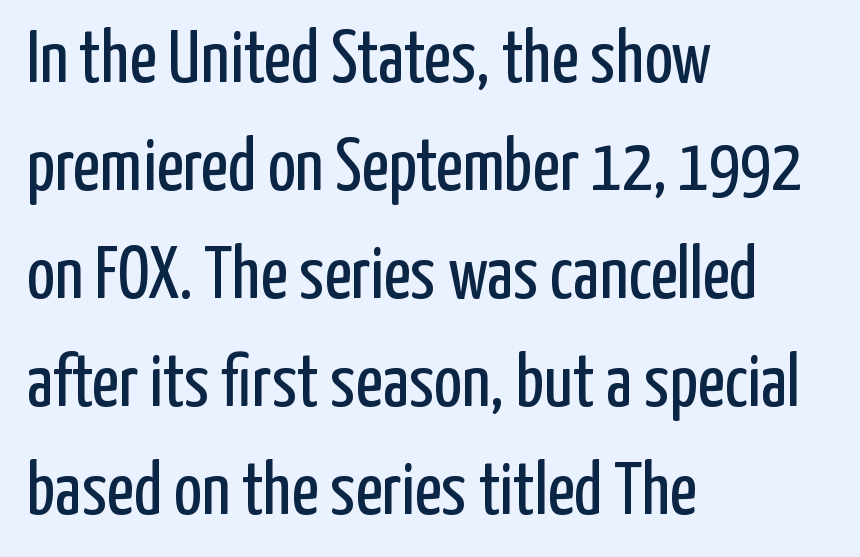
Q: Is the text bold? A: No.
Q: Is the text italic (slanted)? A: No, it is upright.
Q: Is the typeface a serif or a sans-serif typeface? A: Sans-serif.
Q: Is the text underlined? A: No.
Q: How is the paragraph aligned? A: Left-aligned.
Q: Is the spacing between letters normal or unusually wide? A: Normal.
Q: Is the spacing between lines tight, normal or loose? A: Normal.
Q: Width (condensed, normal, or wide)? A: Condensed.
Q: Stroke contrast? A: Low.
Q: x-height? A: Medium.
Q: Monospaced? A: No.
